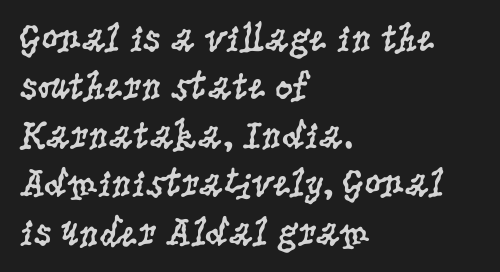
Vertical stems look standard width or narrower in stroke. The zone under the glyphs is completely vacant. Is the block centered? No — it sits flush against the left margin. Typographically, this falls in the serif category. Each letter keeps its own natural width here, so spacing adapts to shape.
